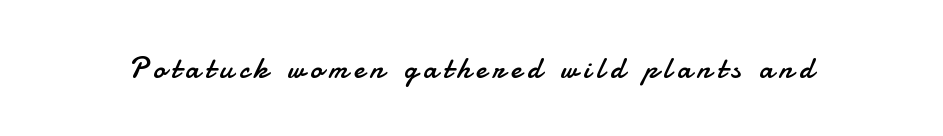
{"serif": "no", "bold": "no", "weight": "regular", "width": "normal", "stroke_contrast": "low", "x_height": "small", "monospaced": "no", "underline": "no", "letter_spacing": "wide", "letter_spacing_em": 0.2, "glyph_px": 30}
